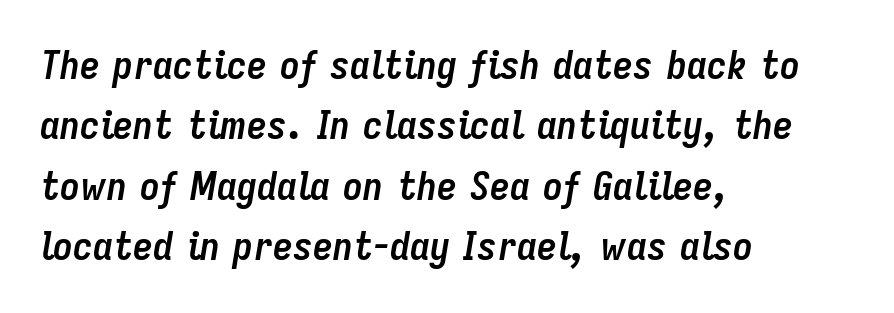
Does the weight exceed regular? Yes, all the way to bold. Look at the tracking — it's just the regular setting, nothing added. Character widths vary here, with narrow letters taking less room than wide ones. If you measured baseline to baseline, you'd find a middling distance. Compared with a centered layout, this one pins lines to the left instead. Decoration check: the copy has no underline.
